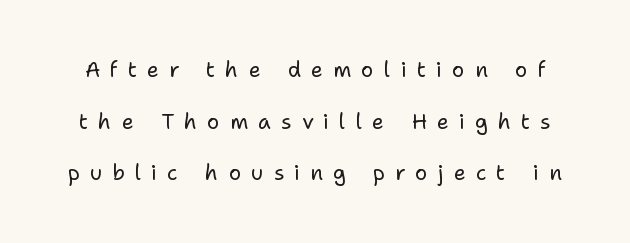
Q: Is the text bold? A: No.
Q: Is the text italic (slanted)? A: No, it is upright.
Q: Is the text underlined? A: No.
Q: Is the spacing between letters normal or unusually wide? A: Unusually wide.
Q: Is the spacing between lines tight, normal or loose? A: Loose.
